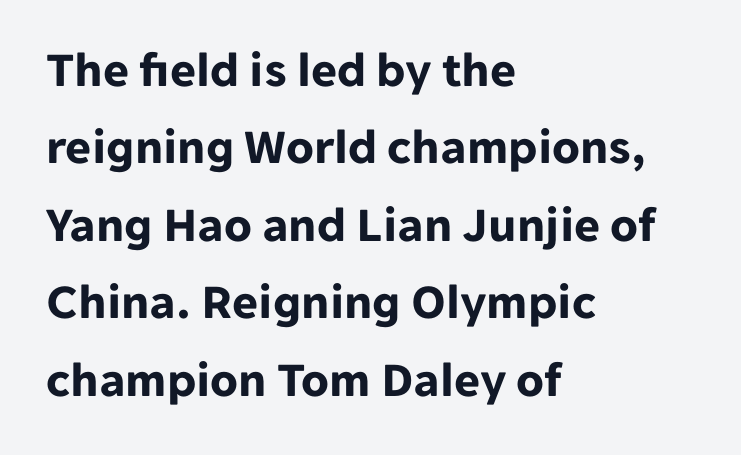
Q: Is the text bold? A: Yes.
Q: Is the text italic (slanted)? A: No, it is upright.
Q: Is the typeface a serif or a sans-serif typeface? A: Sans-serif.
Q: Is the text underlined? A: No.
Q: How is the paragraph aligned? A: Left-aligned.
Q: Is the spacing between letters normal or unusually wide? A: Normal.
Q: Is the spacing between lines tight, normal or loose? A: Normal.
Q: Width (condensed, normal, or wide)? A: Normal.
Q: Stroke contrast? A: Low.
Q: x-height? A: Medium.
Q: Monospaced? A: No.
